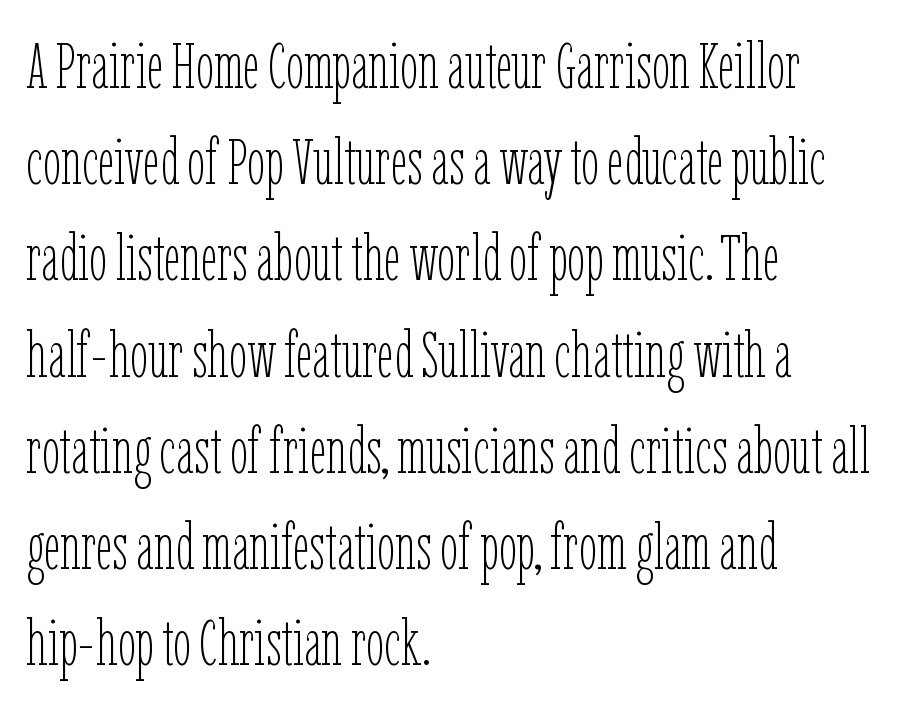
{"italic": "no", "bold": "no", "weight": "thin", "width": "condensed", "stroke_contrast": "low", "x_height": "medium", "monospaced": "no", "underline": "no", "align": "left", "line_spacing": "normal", "line_spacing_ratio": 1.48, "letter_spacing": "normal", "letter_spacing_em": 0.0, "glyph_px": 65}
